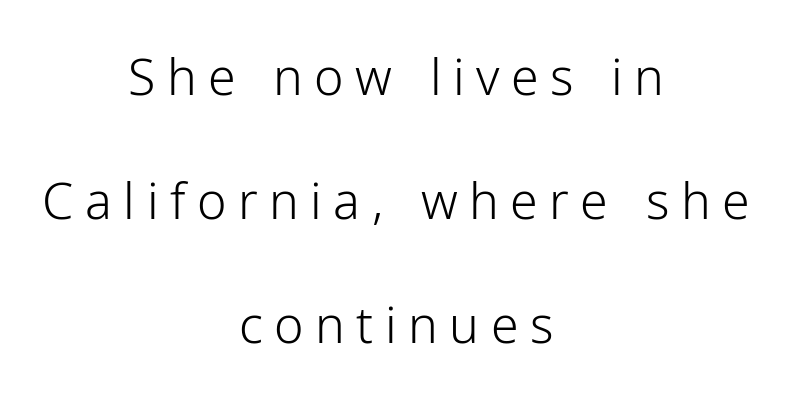
{"serif": "no", "italic": "no", "bold": "no", "weight": "light", "width": "normal", "stroke_contrast": "low", "x_height": "medium", "monospaced": "no", "underline": "no", "align": "center", "line_spacing": "loose", "line_spacing_ratio": 2.48, "letter_spacing": "wide", "letter_spacing_em": 0.23, "glyph_px": 50}
